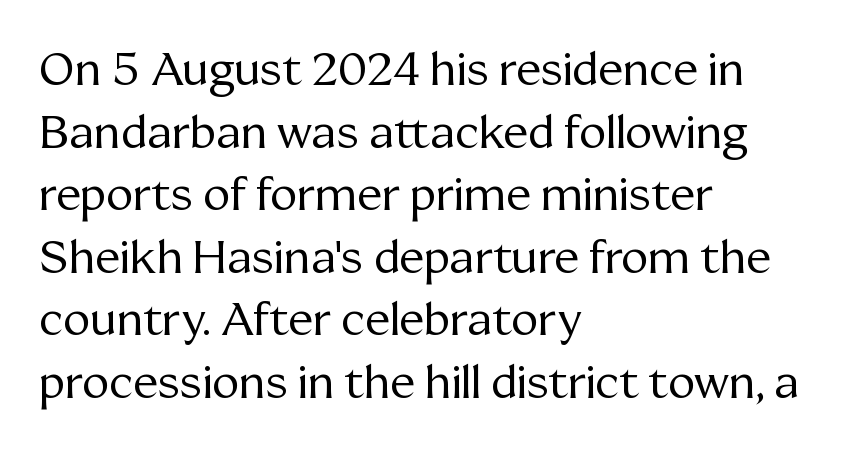
The image shows 46 px regular-weight serif type, upright; set left-aligned, normal line spacing (1.36x), normal letter spacing, not underlined; medium stroke contrast and a medium x-height.
